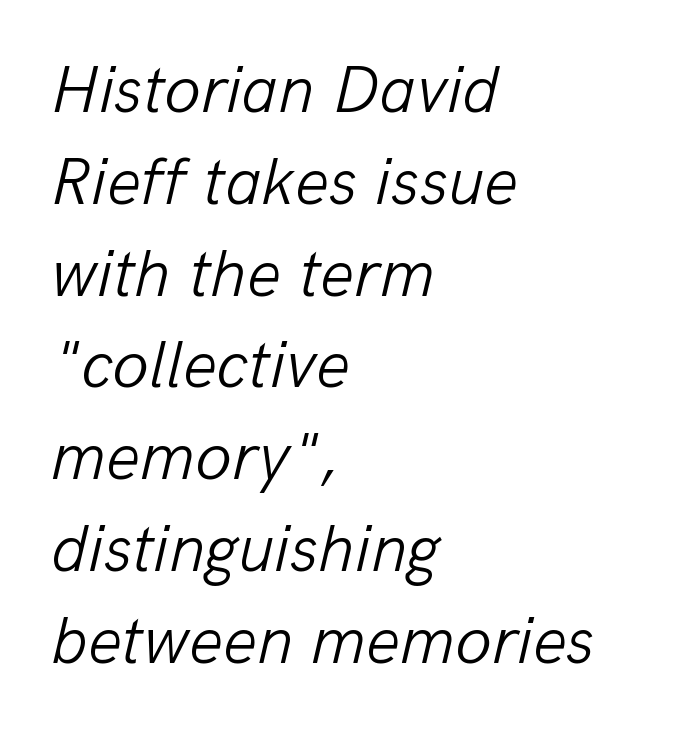
Default kerning and tracking; the words read as compact shapes. Unmarked baselines from the first word to the last. The line-height multiplier appears to be the usual default. Each letter keeps its own natural width here, so spacing adapts to shape. The typeface has the unassuming heft of standard copy or less.
